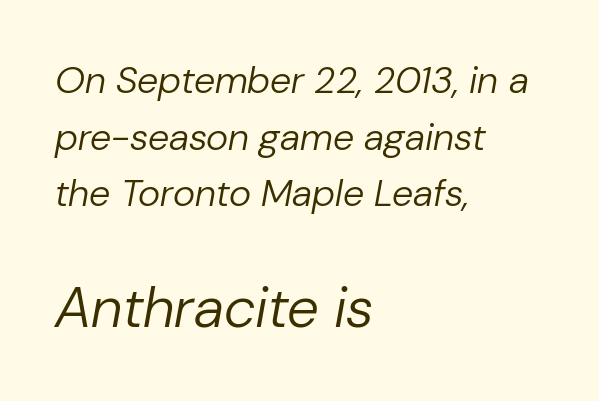
Posture: slanted. The passage shown has conventional tracking throughout. Underlining? Definitely not there. Leftover space on each line is placed entirely after the last word. The rendering uses natural spacing where letterforms have individual widths. The face used here appears at its bigger size in the lower chunk.
